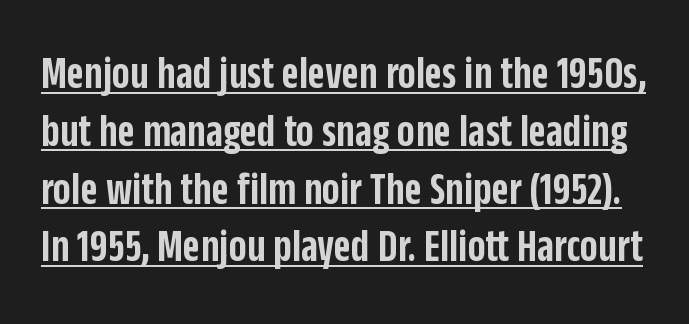
The image shows 47 px semibold, condensed sans-serif type, upright; set line spacing 1.23x, normal letter spacing, underlined; low stroke contrast and a large x-height.
